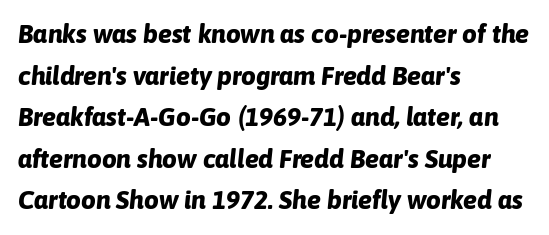
Each line starts at the same left margin while the right side varies. The glyphs look as if they've been sheared to an angle. The tracking reads as untouched default to a designer's eye. Only glyphs here, with clear space below each row. The space between consecutive lines is moderate. Notice how thick the strokes are: this is what a full bold looks like.
